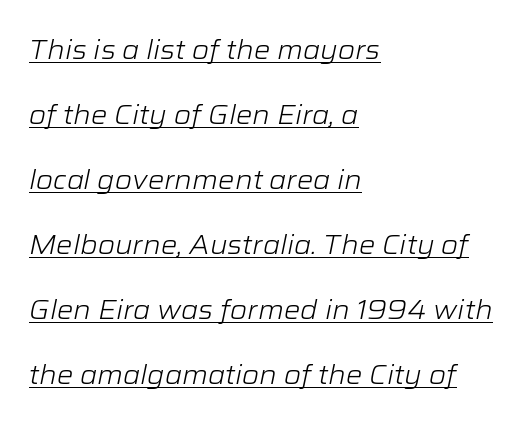
The image shows 26 px text type, italic (leaning right); set left-aligned, loose line spacing (2.5x), normal letter spacing, underlined.
